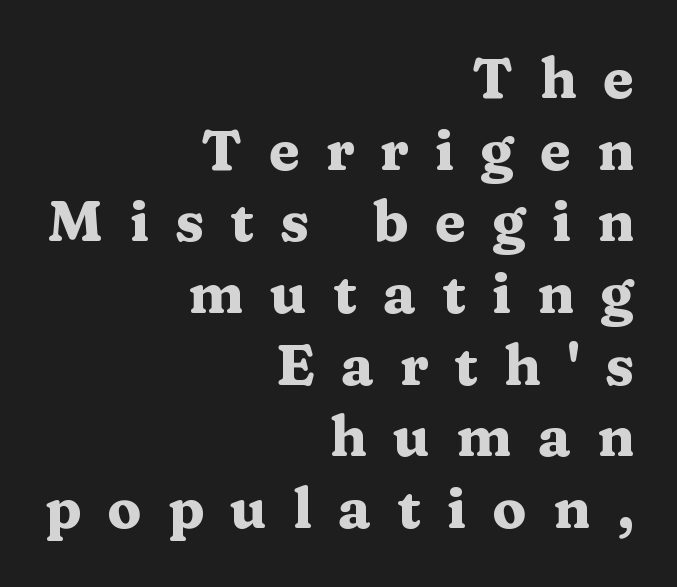
{"serif": "yes", "italic": "no", "bold": "yes", "weight": "heavy", "width": "wide", "stroke_contrast": "medium", "x_height": "medium", "monospaced": "no", "underline": "no", "align": "right", "line_spacing": "normal", "line_spacing_ratio": 1.28, "letter_spacing": "wide", "letter_spacing_em": 0.47, "glyph_px": 56}
